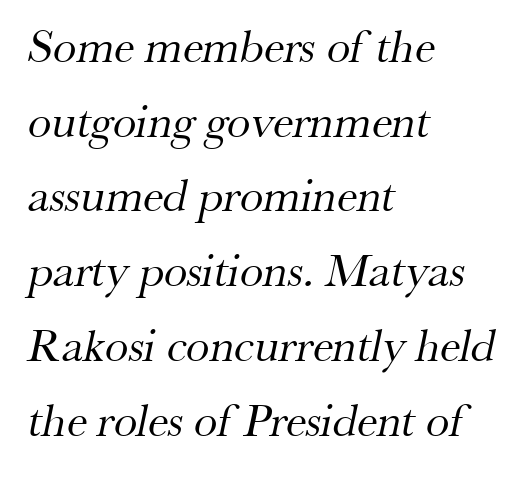
The typeface has the unassuming heft of standard copy or less. Varying glyph widths throughout — classic text-font behaviour. Caption: standard tracking, unaltered. This rendering uses left alignment, leaving the right contour irregular. I'd call this a serif setting — the letters wear small feet.
